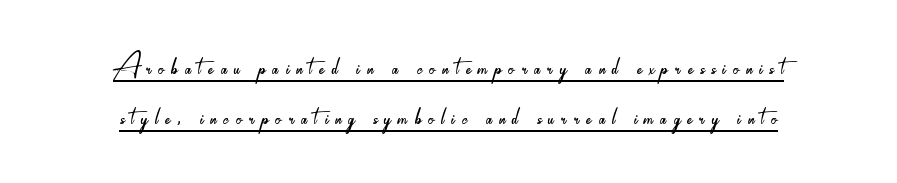
The image shows 37 px light, condensed sans-serif type; set centered, normal line spacing (1.36x), underlined; low stroke contrast and a small x-height.
